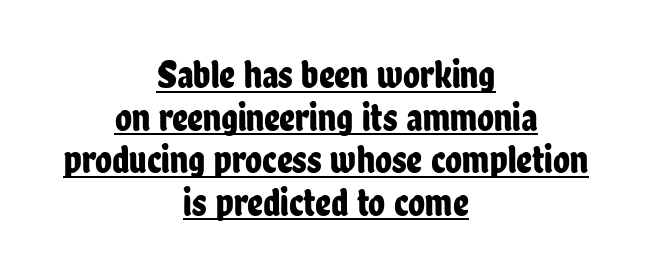
Observe the ordinary spacing: letters are neighbours, not strangers. Is there much room between lines? No — they nearly touch. This sample is center-justified, so both line endings float freely. Emphasis is given by a line drawn under the lettering. These lines are rendered in a variable-pitch font.
